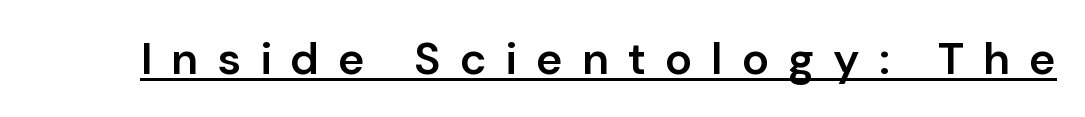
Strokes here are thickened, but only to semibold level. Note: no serifs on the glyphs. A typesetter would call this proportional, since set widths differ per character. Designer's note — italics off, roman on.
